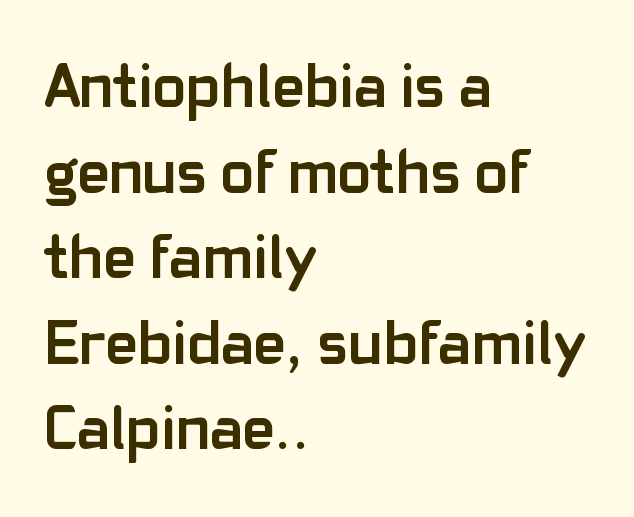
The image shows 62 px semibold sans-serif type, upright; set left-aligned, normal line spacing (1.38x), normal letter spacing, not underlined; low stroke contrast and a medium x-height.
